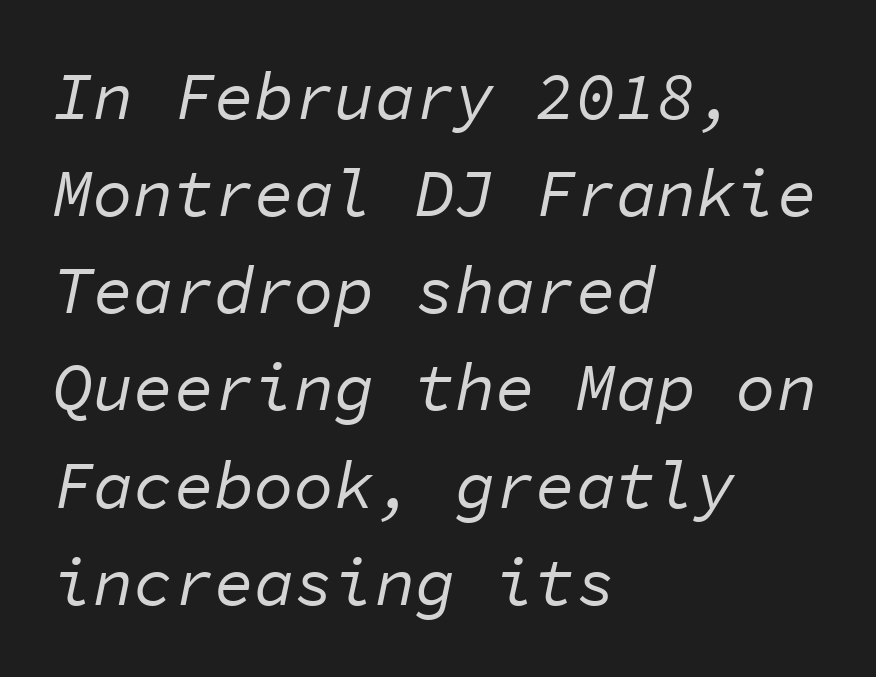
{"italic": "yes", "lean": "right", "slant_degrees": 11, "bold": "no", "weight": "regular", "width": "normal", "stroke_contrast": "low", "x_height": "medium", "monospaced": "yes", "underline": "no", "align": "left", "line_spacing": "normal", "line_spacing_ratio": 1.45, "letter_spacing": "normal", "letter_spacing_em": 0.0, "glyph_px": 67}
